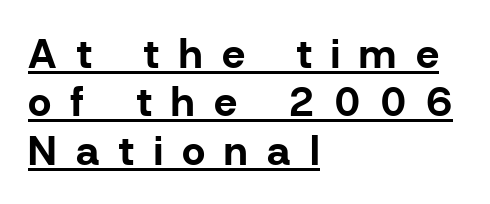
Q: Is the text bold? A: Yes.
Q: Is the text italic (slanted)? A: No, it is upright.
Q: Is the typeface a serif or a sans-serif typeface? A: Sans-serif.
Q: Is the text underlined? A: Yes.
Q: How is the paragraph aligned? A: Left-aligned.
Q: Is the spacing between letters normal or unusually wide? A: Unusually wide.
Q: Width (condensed, normal, or wide)? A: Normal.
Q: Stroke contrast? A: Low.
Q: x-height? A: Medium.
Q: Monospaced? A: No.
